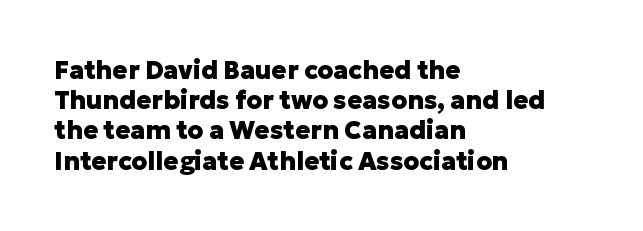
The image shows 25 px bold type, upright; set left-aligned, line spacing 1.21x, normal letter spacing, not underlined.
